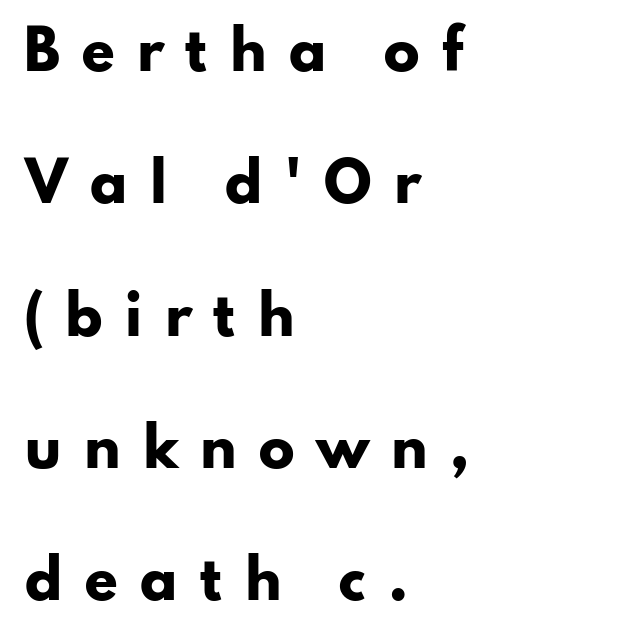
The image shows 54 px heavy, wide sans-serif type, upright; set left-aligned, loose line spacing (2.45x), unusually wide letter spacing (+0.38 em), not underlined; low stroke contrast and a small x-height.
